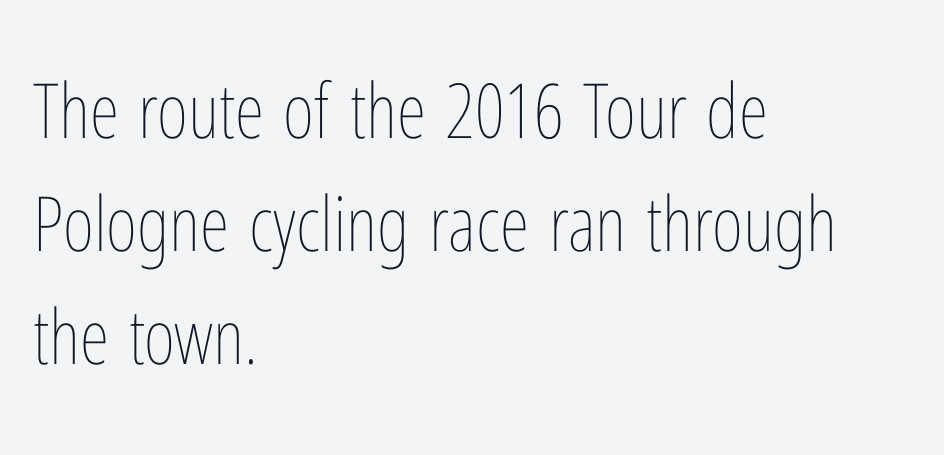
Here the designer chose a conventional face with non-uniform glyph widths. The weight tops out at a normal text grade. What stands out about the letter spacing? Nothing — it is the standard amount. All the whitespace from short lines collects on the right.
